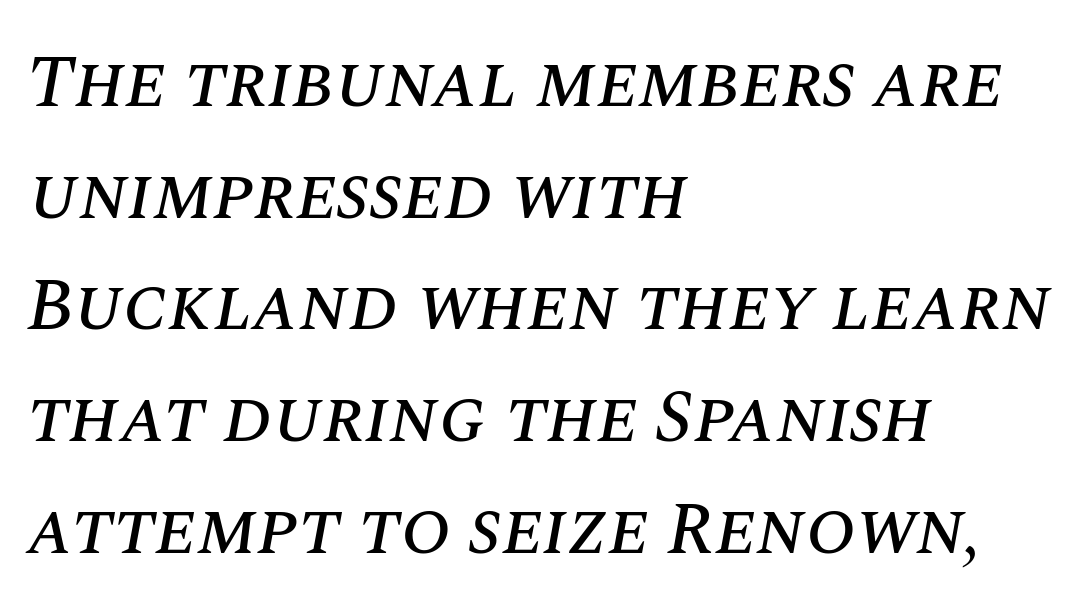
{"italic": "yes", "lean": "right", "slant_degrees": 10, "width": "normal", "stroke_contrast": "medium", "x_height": "large", "monospaced": "no", "underline": "no", "align": "left", "line_spacing": "normal", "line_spacing_ratio": 1.51, "letter_spacing": "normal", "letter_spacing_em": 0.0, "glyph_px": 74}
